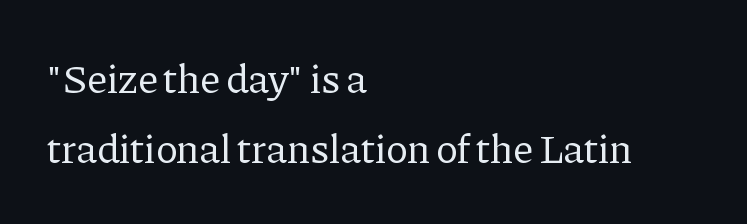
Classification — serif. Character widths vary here, with narrow letters taking less room than wide ones. Just letters on the line, the space beneath them empty. This reads as an unemphasized weight, regular at the heaviest. Characters remain perfectly vertical along every line.
